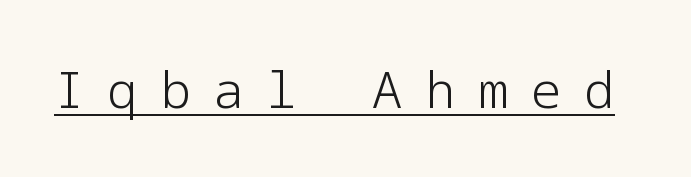
{"serif": "no", "italic": "no", "bold": "no", "weight": "light", "width": "normal", "stroke_contrast": "low", "x_height": "medium", "underline": "yes", "letter_spacing": "wide", "letter_spacing_em": 0.46, "glyph_px": 50}
